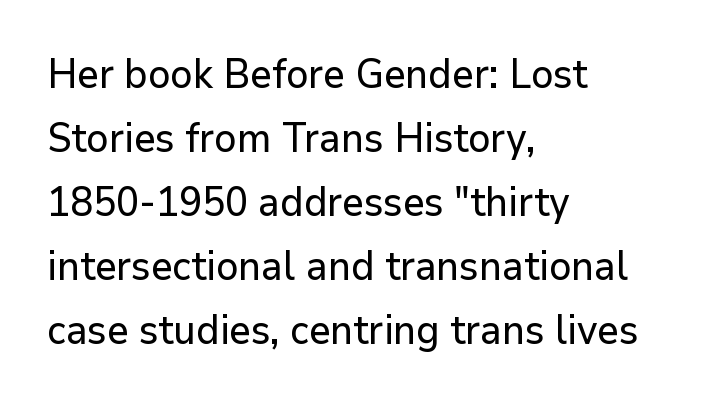
The typeface chosen for these lines omits serifs. Honestly, the row spacing looks completely unremarkable. Tracking here is standard; glyphs follow each other at the usual distance. The area under the type is left untouched.
